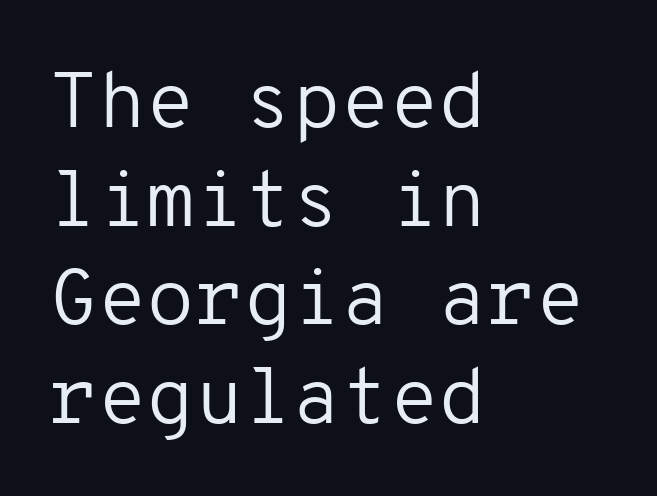
Q: Is the text bold? A: No.
Q: Is the text italic (slanted)? A: No, it is upright.
Q: Is the typeface a serif or a sans-serif typeface? A: Sans-serif.
Q: Is the text underlined? A: No.
Q: How is the paragraph aligned? A: Left-aligned.
Q: Is the spacing between letters normal or unusually wide? A: Normal.
Q: Is the spacing between lines tight, normal or loose? A: Normal.
Q: Width (condensed, normal, or wide)? A: Normal.
Q: Stroke contrast? A: Low.
Q: x-height? A: Medium.
Q: Monospaced? A: Yes.
